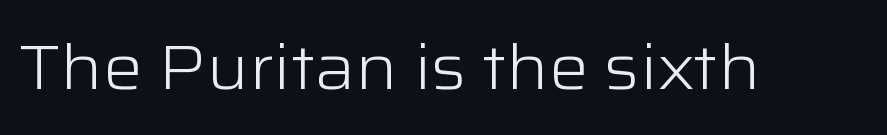
The horizontal fit of the characters is conventional and even. Proportional: the letters do not fall into vertical columns. Each letter's strokes conclude bluntly, with no projecting serifs. The passage shown is not bold in any degree. Notice how the stems are strictly vertical — no italics here.
